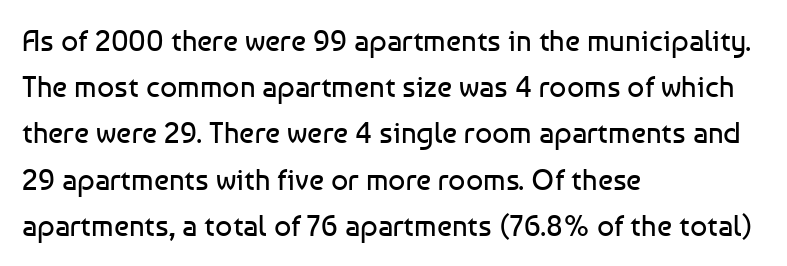
The image shows 30 px regular-weight sans-serif type, upright; set left-aligned, normal line spacing (1.54x), normal letter spacing, not underlined; low stroke contrast and a medium x-height.
